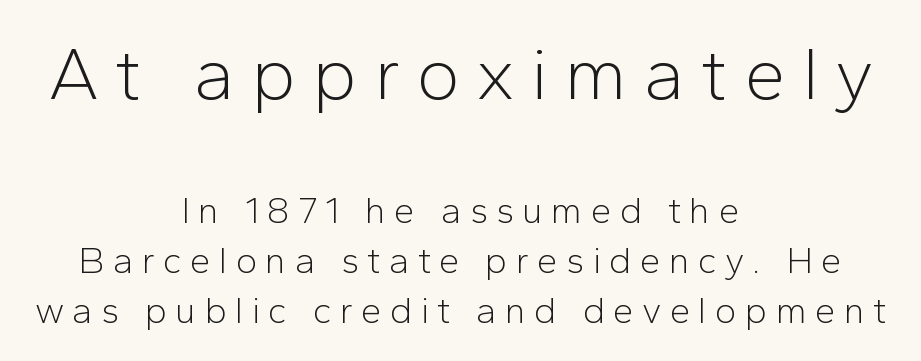
{"serif": "no", "italic": "no", "bold": "no", "weight": "light", "width": "normal", "stroke_contrast": "low", "x_height": "medium", "monospaced": "no", "underline": "no", "align": "center", "line_spacing": "normal", "line_spacing_ratio": 1.35, "letter_spacing": "wide", "letter_spacing_em": 0.22, "larger_block": "first", "size_ratio": 2.0, "glyph_px": 74}
